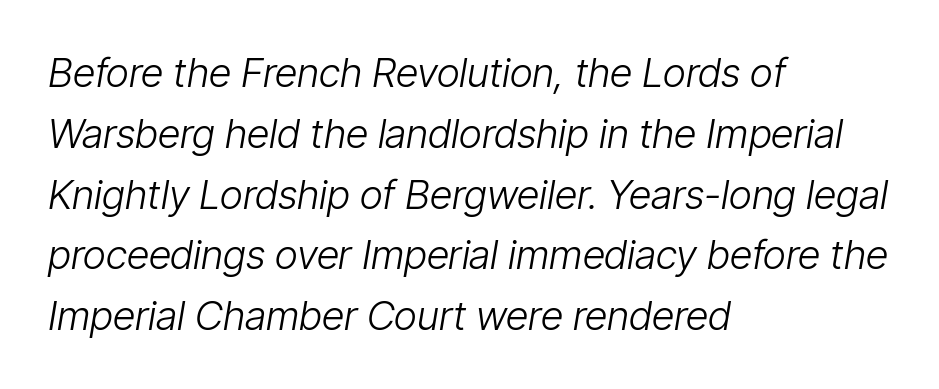
{"italic": "yes", "lean": "right", "slant_degrees": 9, "bold": "no", "weight": "light", "width": "condensed", "stroke_contrast": "low", "x_height": "medium", "monospaced": "no", "underline": "no", "align": "left", "line_spacing": "normal", "line_spacing_ratio": 1.52, "letter_spacing": "normal", "letter_spacing_em": 0.0, "glyph_px": 40}
